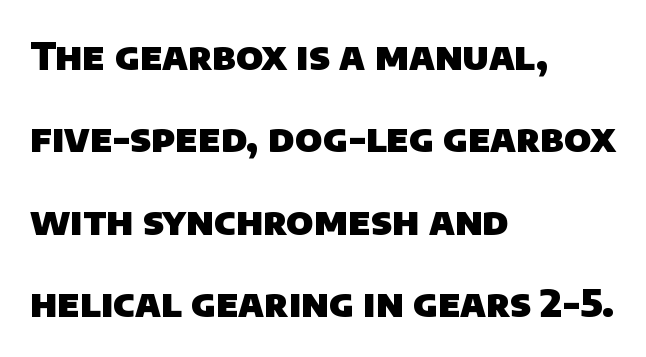
Q: Is the text bold? A: Yes.
Q: Is the typeface a serif or a sans-serif typeface? A: Sans-serif.
Q: Is the text underlined? A: No.
Q: How is the paragraph aligned? A: Left-aligned.
Q: Is the spacing between letters normal or unusually wide? A: Normal.
Q: Is the spacing between lines tight, normal or loose? A: Loose.
Q: Width (condensed, normal, or wide)? A: Normal.
Q: Stroke contrast? A: Low.
Q: x-height? A: Large.
Q: Monospaced? A: No.
